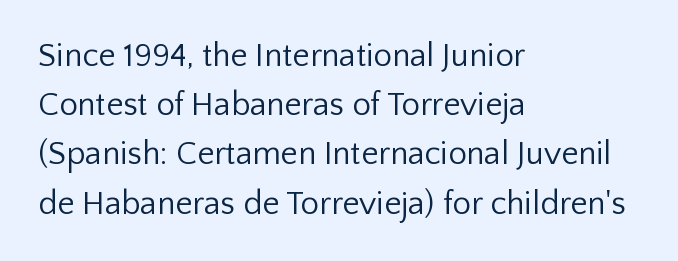
{"serif": "no", "italic": "no", "bold": "no", "weight": "regular", "width": "normal", "stroke_contrast": "low", "x_height": "medium", "monospaced": "no", "underline": "no", "align": "left", "line_spacing": "normal", "line_spacing_ratio": 1.49, "letter_spacing": "normal", "letter_spacing_em": 0.0, "glyph_px": 33}
